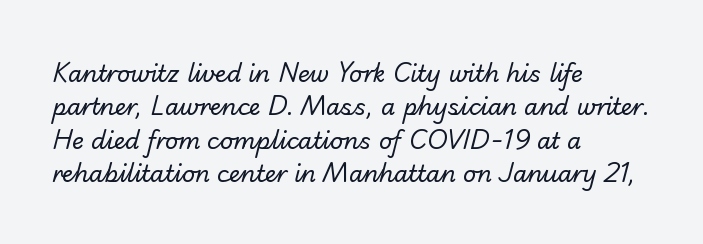
Q: Is the text bold? A: No.
Q: Is the text underlined? A: No.
Q: How is the paragraph aligned? A: Left-aligned.
Q: Is the spacing between letters normal or unusually wide? A: Normal.
Q: Is the spacing between lines tight, normal or loose? A: Normal.
